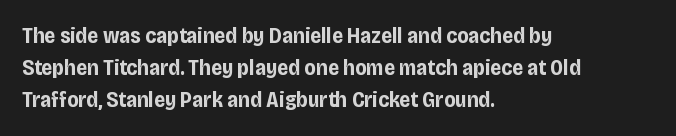
Q: Is the text bold? A: Yes.
Q: Is the text italic (slanted)? A: No, it is upright.
Q: Is the text underlined? A: No.
Q: How is the paragraph aligned? A: Left-aligned.
Q: Is the spacing between letters normal or unusually wide? A: Normal.
Q: Is the spacing between lines tight, normal or loose? A: Normal.
